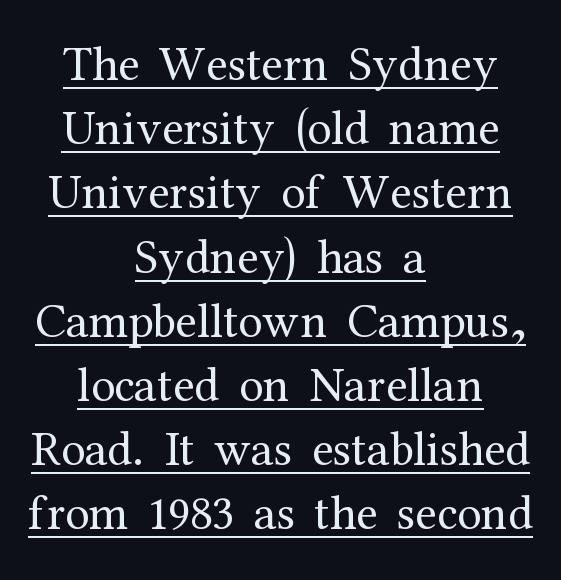
Q: Is the text bold? A: No.
Q: Is the text italic (slanted)? A: No, it is upright.
Q: Is the typeface a serif or a sans-serif typeface? A: Serif.
Q: Is the text underlined? A: Yes.
Q: How is the paragraph aligned? A: Centered.
Q: Is the spacing between letters normal or unusually wide? A: Normal.
Q: Is the spacing between lines tight, normal or loose? A: Normal.
Q: Width (condensed, normal, or wide)? A: Normal.
Q: Stroke contrast? A: Medium.
Q: x-height? A: Medium.
Q: Monospaced? A: No.
